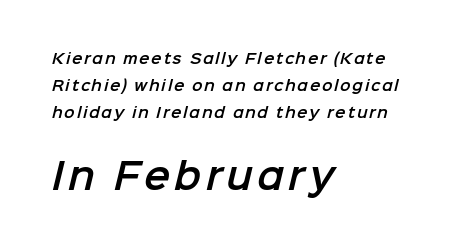
{"serif": "no", "width": "normal", "stroke_contrast": "low", "x_height": "medium", "monospaced": "no", "underline": "no", "align": "left", "line_spacing": "loose", "line_spacing_ratio": 1.93, "larger_block": "second", "size_ratio": 2.5, "glyph_px": 35}
